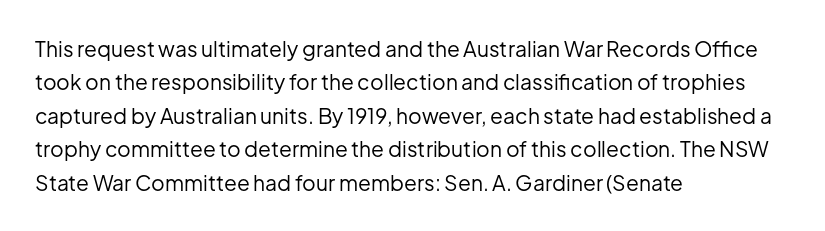
The image shows 21 px text type, upright; set left-aligned, normal line spacing (1.59x), normal letter spacing, not underlined.
